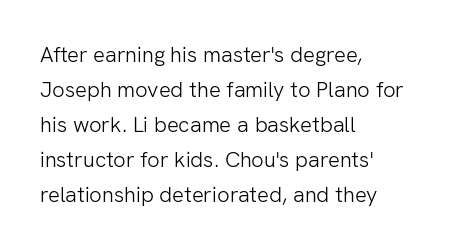
Every stem runs plumb, perpendicular to the baseline. Ink coverage per letter is moderate at most. Does extra space separate the letters? No, they use regular spacing. Line starts are locked; line ends wander. If you measured baseline to baseline, you'd find a middling distance.
